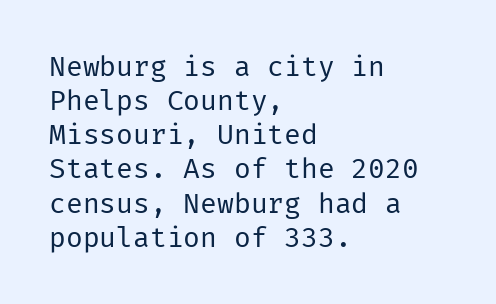
The image shows 28 px regular-weight sans-serif type, upright; set left-aligned, line spacing 1.22x, normal letter spacing, not underlined; low stroke contrast and a medium x-height.
